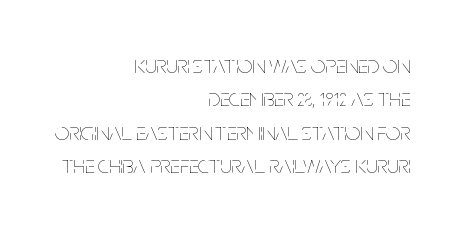
The image shows 25 px text type, upright; set right-aligned, normal line spacing (1.34x), normal letter spacing, not underlined.
